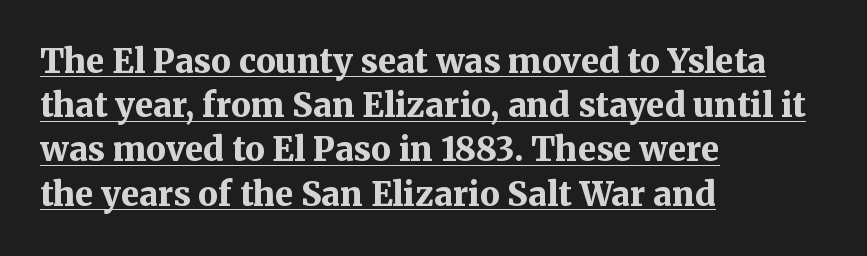
The image shows 33 px bold serif type, upright; set left-aligned, normal line spacing (1.34x), normal letter spacing, underlined; medium stroke contrast and a medium x-height.
